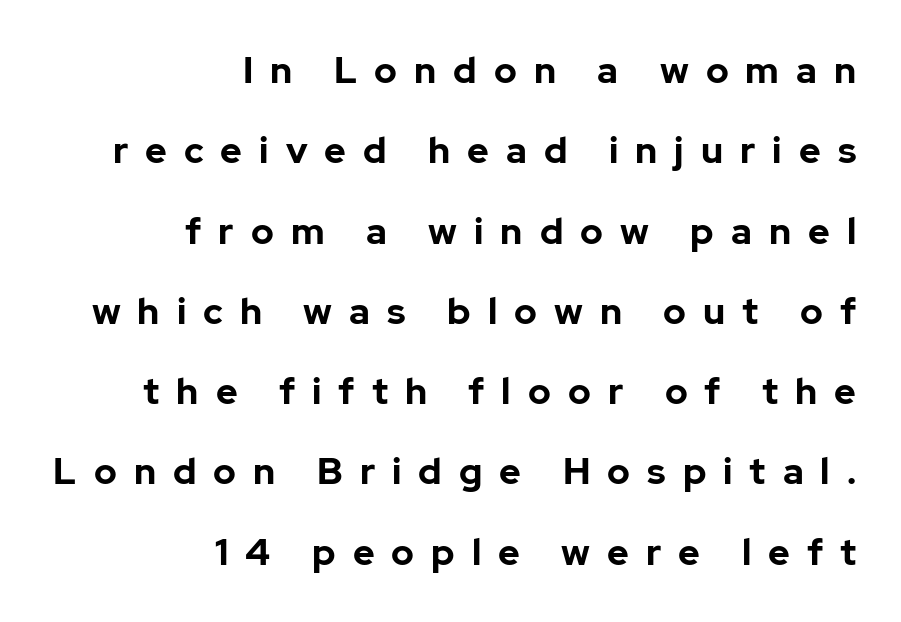
Loose tracking; the words dissolve into strings of separated letters. The passage shown is typeset with a sans-serif family. Here the designer chose a conventional face with non-uniform glyph widths. The passage is arranged like a letterhead date or caption credit — flush right.
